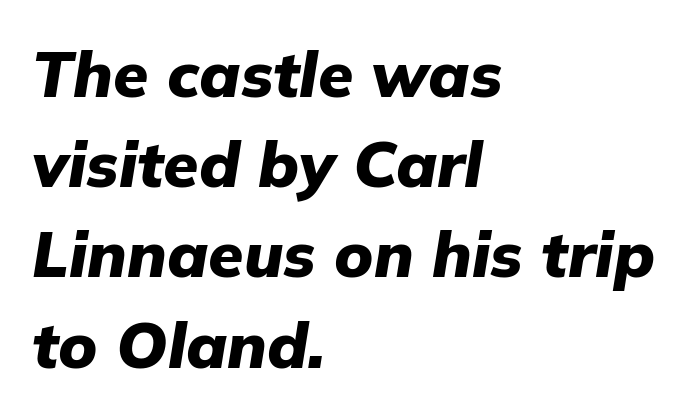
{"italic": "yes", "lean": "right", "slant_degrees": 9, "bold": "yes", "weight": "heavy", "width": "normal", "stroke_contrast": "low", "x_height": "medium", "monospaced": "no", "underline": "no", "align": "left", "line_spacing": "normal", "line_spacing_ratio": 1.41, "letter_spacing": "normal", "letter_spacing_em": 0.0, "glyph_px": 64}
